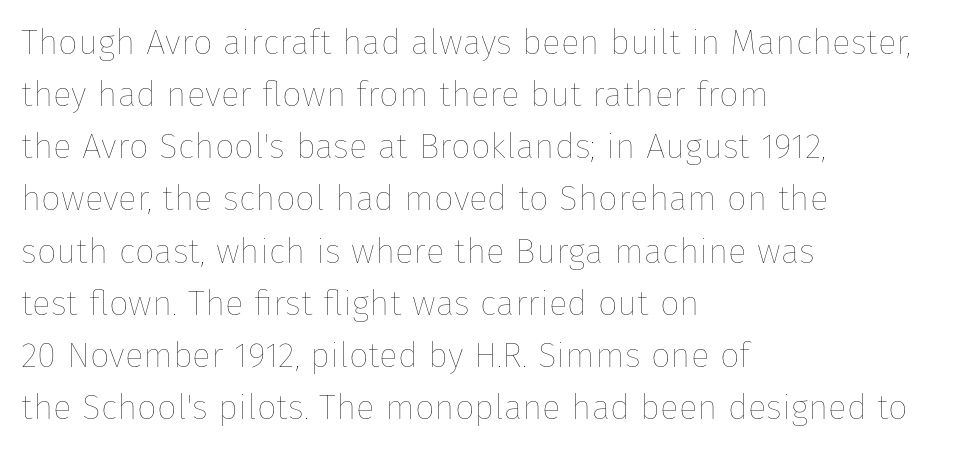
Stems here are at most as thick as an everyday book face. Quick note: not italic, upright. Think of a printed novel: that variable character pitch is what you see here. Default kerning and tracking; the words read as compact shapes. One-word summary of the alignment: left.
